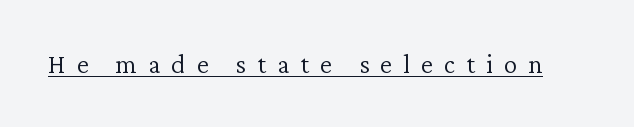
The image shows 27 px text type, upright; set unusually wide letter spacing (+0.41 em), underlined.
